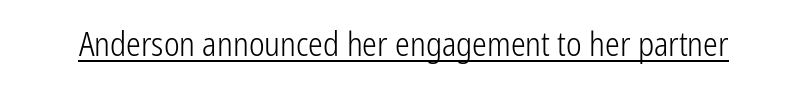
Default kerning and tracking; the words read as compact shapes. Think of a printed novel: that variable character pitch is what you see here. This rendering employs a face without finishing strokes, i.e., a sans-serif. The letters stand upright; this is a roman face. Heft: none added — not bold. Does a line run under the words? Yes, clearly.
